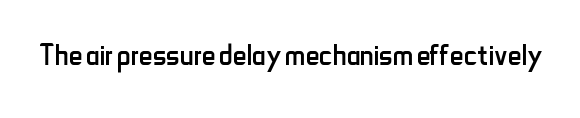
Q: Is the text bold? A: No.
Q: Is the text italic (slanted)? A: No, it is upright.
Q: Is the typeface a serif or a sans-serif typeface? A: Sans-serif.
Q: Is the text underlined? A: No.
Q: Is the spacing between letters normal or unusually wide? A: Normal.
Q: Width (condensed, normal, or wide)? A: Condensed.
Q: Stroke contrast? A: Low.
Q: x-height? A: Small.
Q: Monospaced? A: No.
